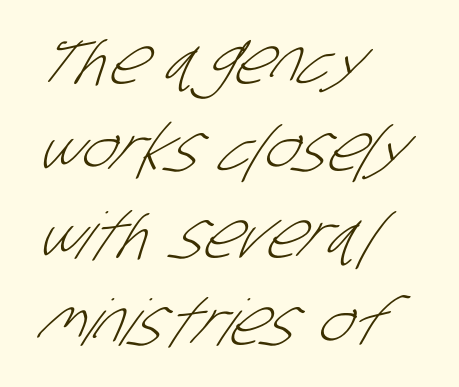
{"serif": "no", "bold": "no", "weight": "light", "width": "condensed", "stroke_contrast": "low", "x_height": "large", "monospaced": "no", "underline": "no", "align": "left", "line_spacing": "normal", "line_spacing_ratio": 1.36, "letter_spacing": "normal", "letter_spacing_em": 0.0, "glyph_px": 64}
